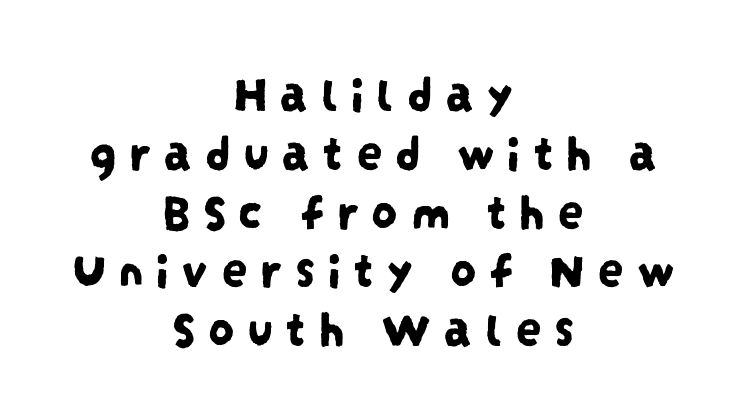
The image shows 52 px condensed sans-serif type; set centered, tight line spacing (1.13x), unusually wide letter spacing (+0.23 em), not underlined; low stroke contrast and a large x-height.
